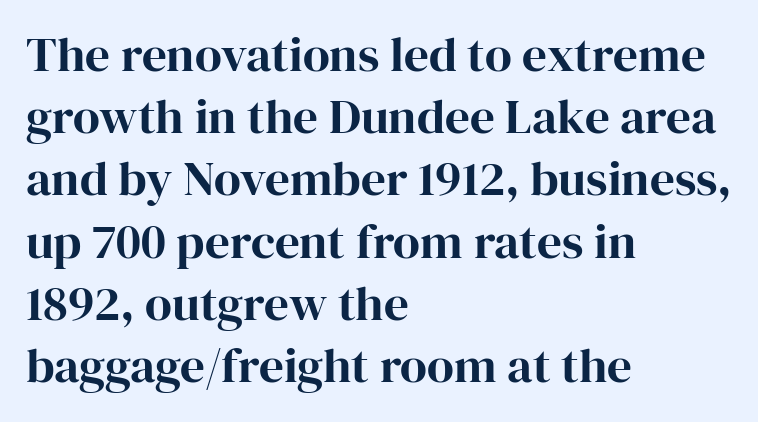
The image shows 49 px serif type, upright; set left-aligned, normal line spacing (1.27x), normal letter spacing, not underlined; high stroke contrast and a medium x-height.
